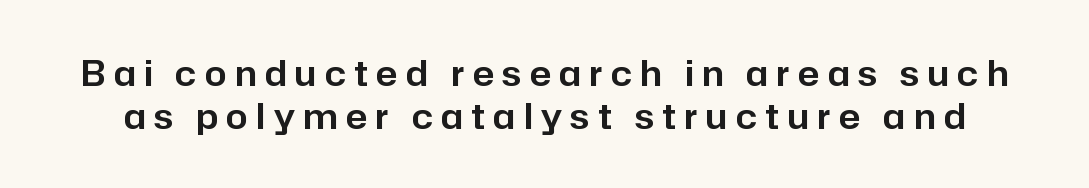
The face used here is a sans, in the tradition of grotesques and geometrics. The foot of each line stays bare and open. The letters advance in unequal steps, a hallmark of proportional type. Posture: upright roman. There is plenty of visible air inserted between adjacent glyphs.
